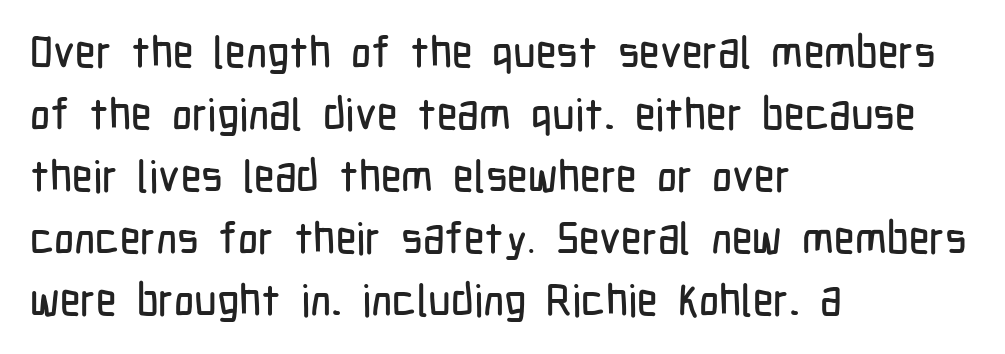
Q: Is the text italic (slanted)? A: No, it is upright.
Q: Is the typeface a serif or a sans-serif typeface? A: Sans-serif.
Q: Is the text underlined? A: No.
Q: How is the paragraph aligned? A: Left-aligned.
Q: Is the spacing between letters normal or unusually wide? A: Normal.
Q: Is the spacing between lines tight, normal or loose? A: Normal.
Q: Width (condensed, normal, or wide)? A: Condensed.
Q: Stroke contrast? A: Low.
Q: x-height? A: Medium.
Q: Monospaced? A: No.
